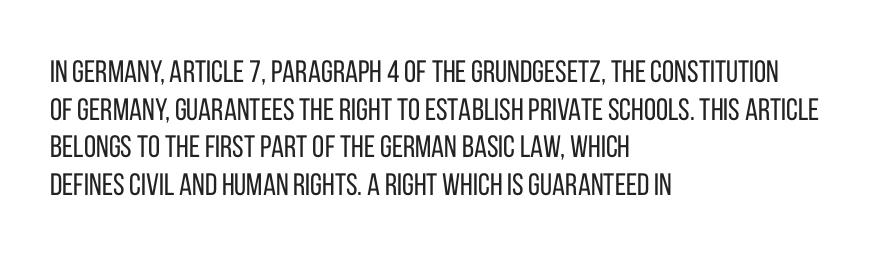
You could not count columns in this text — the font is proportionally spaced. This sample uses plain, unmodified letter spacing. Visually the block forms a straight wall on the left and a jagged coastline on the right. Unlike a traditional serif, this face leaves its strokes unadorned.
